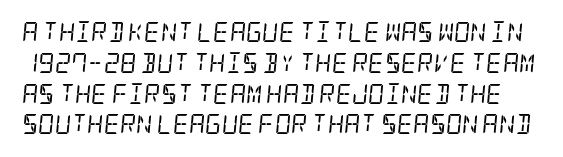
The image shows 20 px text type, italic (leaning right); set normal line spacing (1.54x), normal letter spacing, not underlined.
